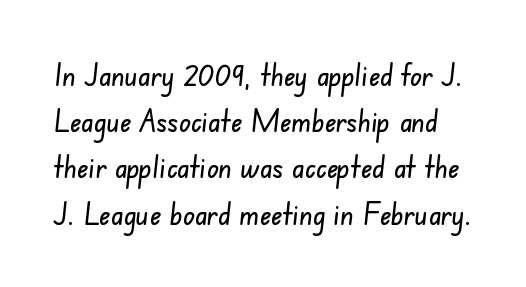
Q: Is the typeface a serif or a sans-serif typeface? A: Sans-serif.
Q: Is the text underlined? A: No.
Q: Is the spacing between letters normal or unusually wide? A: Normal.
Q: Is the spacing between lines tight, normal or loose? A: Normal.
Q: Width (condensed, normal, or wide)? A: Condensed.
Q: Stroke contrast? A: Low.
Q: x-height? A: Small.
Q: Monospaced? A: No.
